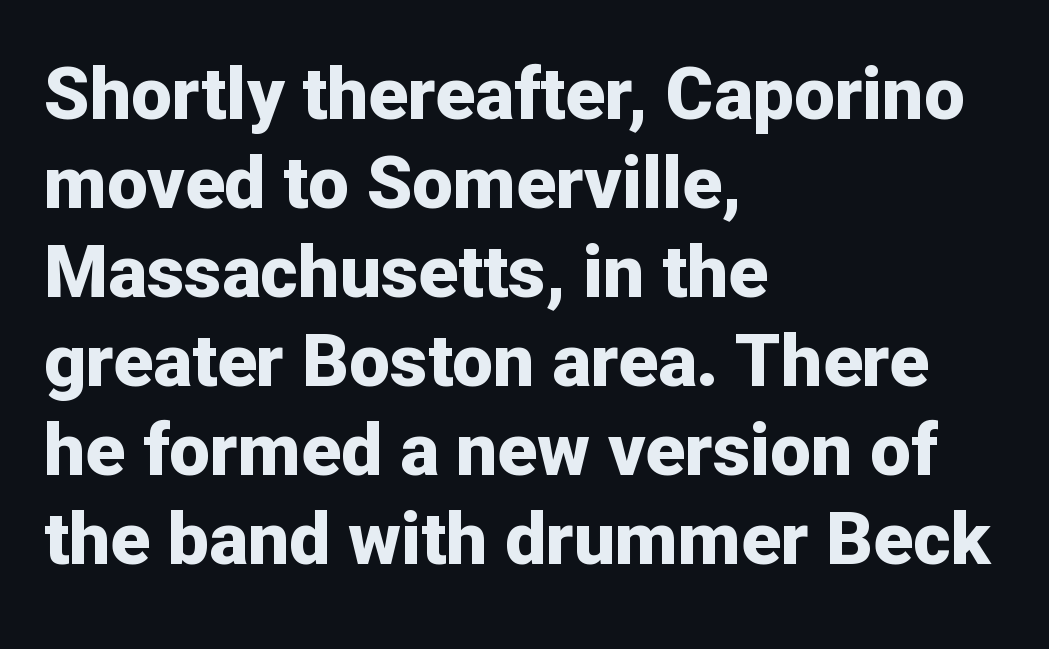
The image shows 73 px bold sans-serif type, upright; set left-aligned, line spacing 1.22x, normal letter spacing, not underlined; low stroke contrast and a medium x-height.
